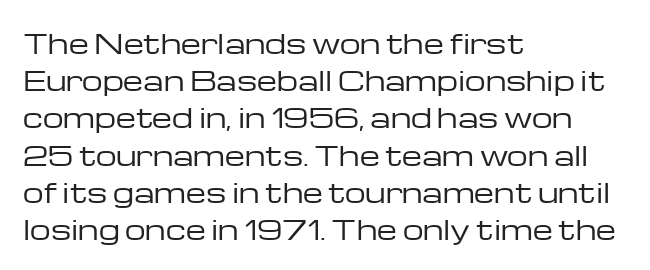
Q: Is the text bold? A: No.
Q: Is the text italic (slanted)? A: No, it is upright.
Q: Is the text underlined? A: No.
Q: How is the paragraph aligned? A: Left-aligned.
Q: Is the spacing between letters normal or unusually wide? A: Normal.
Q: Is the spacing between lines tight, normal or loose? A: Normal.
